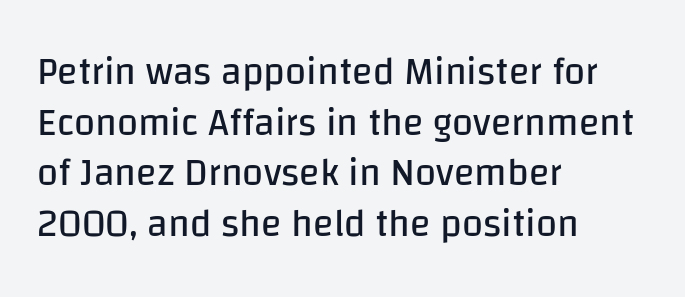
The image shows 38 px regular-weight sans-serif type, upright; set left-aligned, normal line spacing (1.33x), normal letter spacing, not underlined; low stroke contrast and a large x-height.
